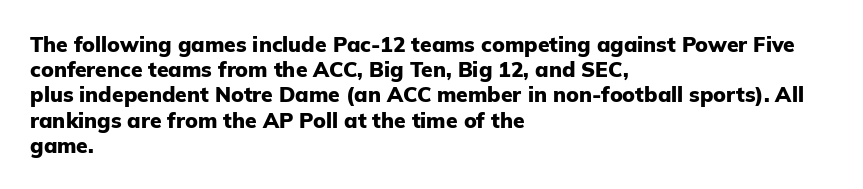
{"italic": "no", "bold": "yes", "underline": "no", "align": "left", "line_spacing_ratio": 1.2, "letter_spacing": "normal", "letter_spacing_em": 0.0, "glyph_px": 21}
